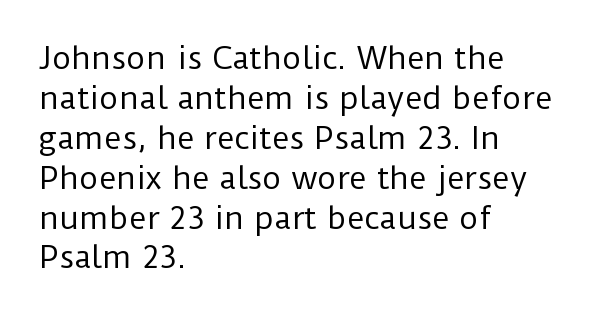
Q: Is the text bold? A: No.
Q: Is the text italic (slanted)? A: No, it is upright.
Q: Is the typeface a serif or a sans-serif typeface? A: Sans-serif.
Q: Is the text underlined? A: No.
Q: How is the paragraph aligned? A: Left-aligned.
Q: Is the spacing between letters normal or unusually wide? A: Normal.
Q: Is the spacing between lines tight, normal or loose? A: Normal.
Q: Width (condensed, normal, or wide)? A: Normal.
Q: Stroke contrast? A: Low.
Q: x-height? A: Medium.
Q: Monospaced? A: No.
